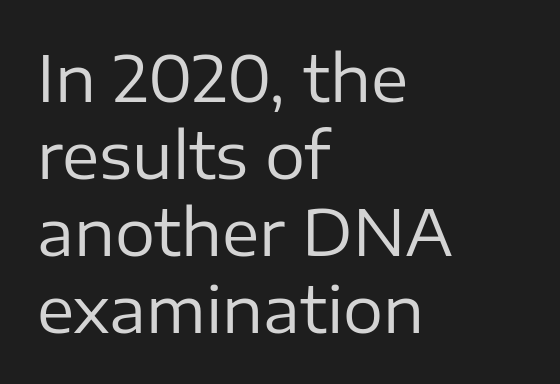
Q: Is the text bold? A: No.
Q: Is the text italic (slanted)? A: No, it is upright.
Q: Is the typeface a serif or a sans-serif typeface? A: Sans-serif.
Q: Is the text underlined? A: No.
Q: How is the paragraph aligned? A: Left-aligned.
Q: Is the spacing between letters normal or unusually wide? A: Normal.
Q: Width (condensed, normal, or wide)? A: Normal.
Q: Stroke contrast? A: Low.
Q: x-height? A: Medium.
Q: Monospaced? A: No.
